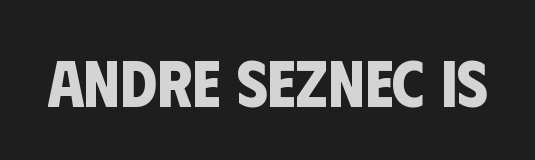
The image shows 66 px bold, condensed sans-serif type; set normal letter spacing, not underlined; low stroke contrast and a large x-height.
